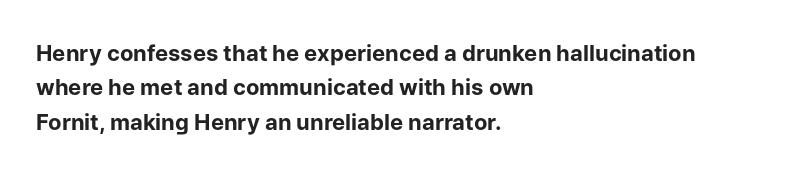
{"italic": "no", "bold": "yes", "underline": "no", "align": "left", "line_spacing": "normal", "line_spacing_ratio": 1.56, "letter_spacing": "normal", "letter_spacing_em": 0.0, "glyph_px": 22}
